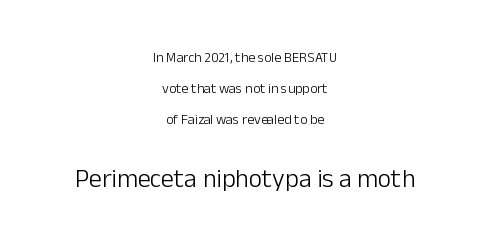
The image shows 26 px text type, upright; set centered, loose line spacing (2.21x), normal letter spacing, not underlined; the second (bottom) block is 1.86x larger.
